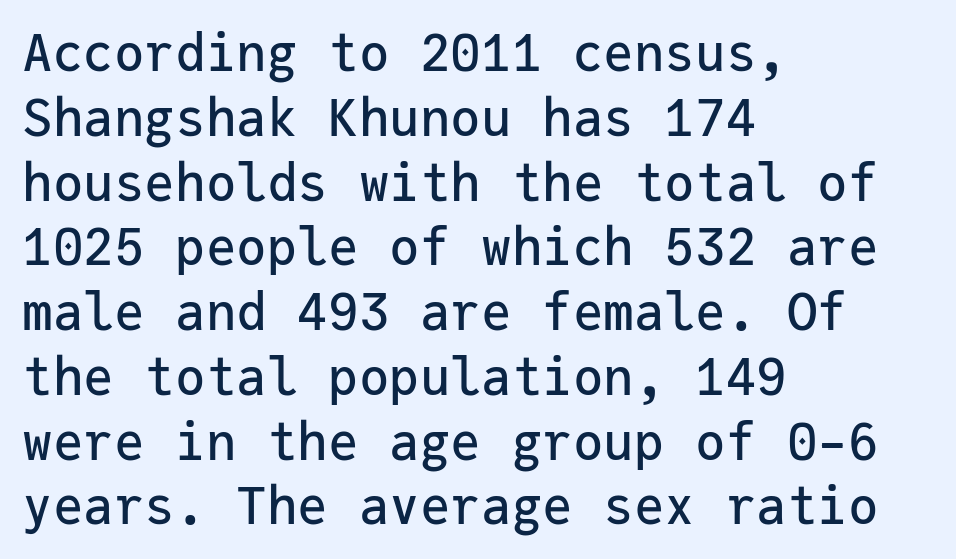
{"serif": "no", "italic": "no", "width": "normal", "stroke_contrast": "low", "x_height": "medium", "monospaced": "yes", "underline": "no", "align": "left", "line_spacing": "normal", "line_spacing_ratio": 1.27, "letter_spacing": "normal", "letter_spacing_em": 0.0, "glyph_px": 51}
